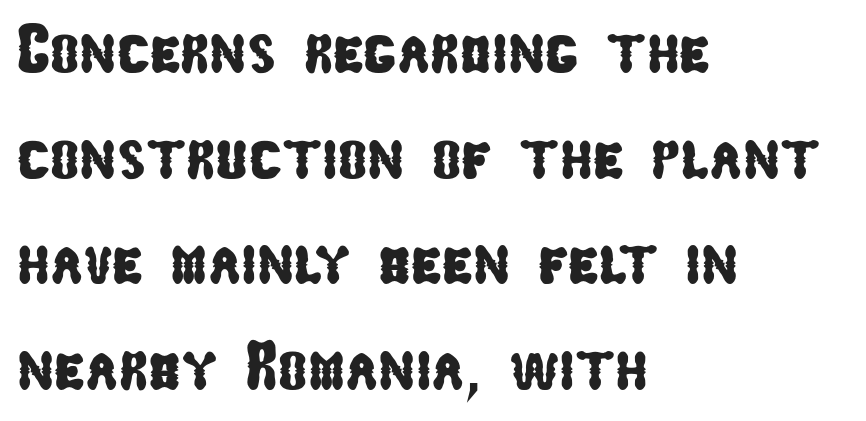
The image shows 69 px condensed sans-serif type; set left-aligned, normal line spacing (1.53x), normal letter spacing, not underlined; low stroke contrast and a medium x-height.
